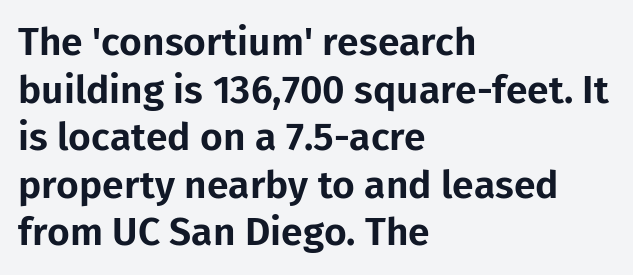
{"serif": "no", "italic": "no", "width": "normal", "stroke_contrast": "low", "x_height": "medium", "monospaced": "no", "underline": "no", "align": "left", "line_spacing_ratio": 1.22, "letter_spacing": "normal", "letter_spacing_em": 0.0, "glyph_px": 39}
